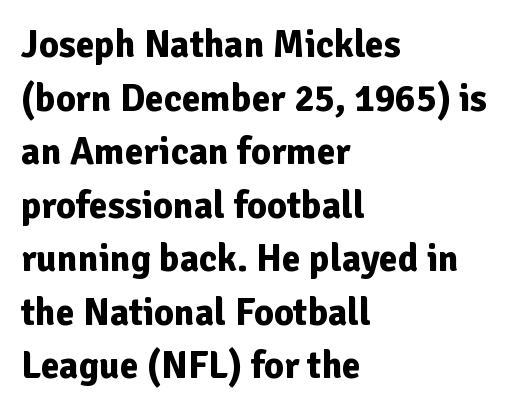
The image shows 38 px bold sans-serif type, upright; set left-aligned, normal line spacing (1.41x), normal letter spacing, not underlined; low stroke contrast and a medium x-height.
